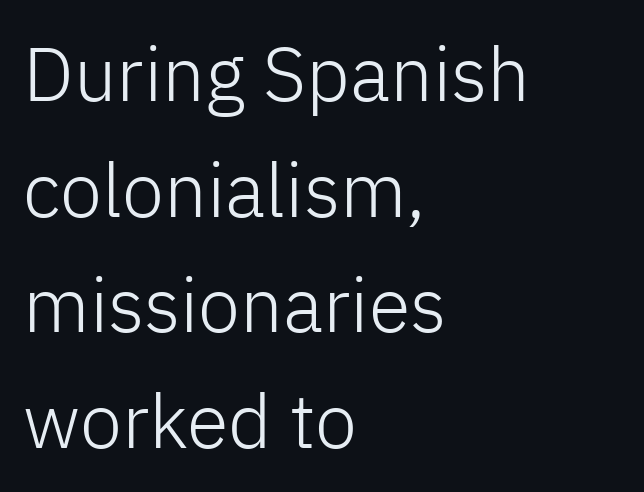
{"serif": "no", "italic": "no", "bold": "no", "weight": "light", "width": "normal", "stroke_contrast": "low", "x_height": "medium", "monospaced": "no", "underline": "no", "align": "left", "line_spacing": "normal", "line_spacing_ratio": 1.52, "letter_spacing": "normal", "letter_spacing_em": 0.0, "glyph_px": 76}
